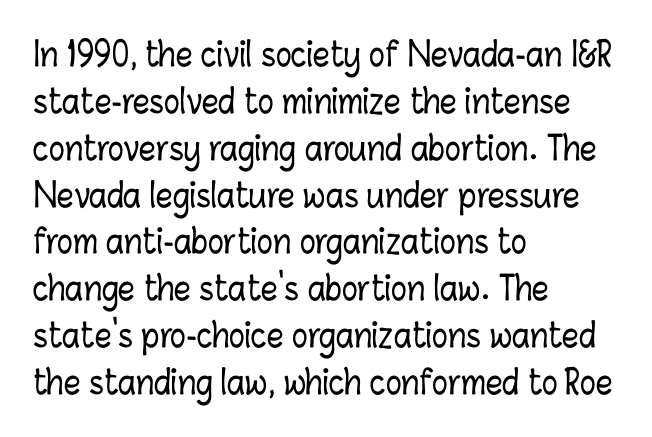
The image shows 33 px condensed type, upright; set left-aligned, normal line spacing (1.42x), normal letter spacing, not underlined; low stroke contrast and a medium x-height.
